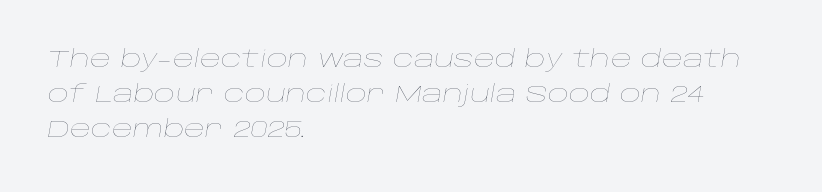
Q: Is the text bold? A: No.
Q: Is the text italic (slanted)? A: Yes, it leans right by about 10 degrees.
Q: Is the text underlined? A: No.
Q: How is the paragraph aligned? A: Left-aligned.
Q: Is the spacing between letters normal or unusually wide? A: Normal.
Q: Is the spacing between lines tight, normal or loose? A: Normal.
